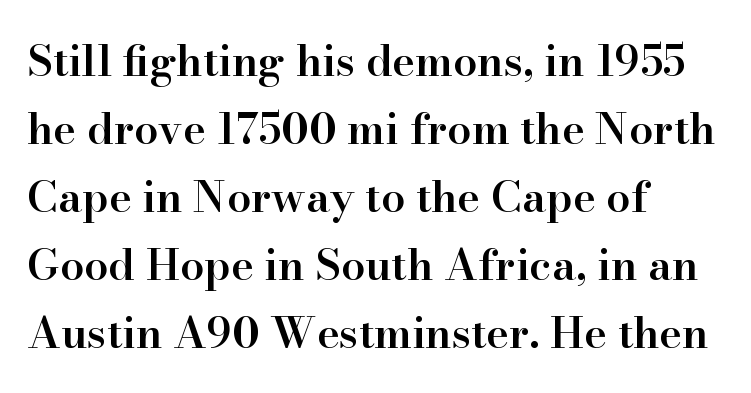
The image shows 43 px semibold serif type, upright; set left-aligned, normal line spacing (1.58x), normal letter spacing, not underlined; high stroke contrast and a small x-height.
